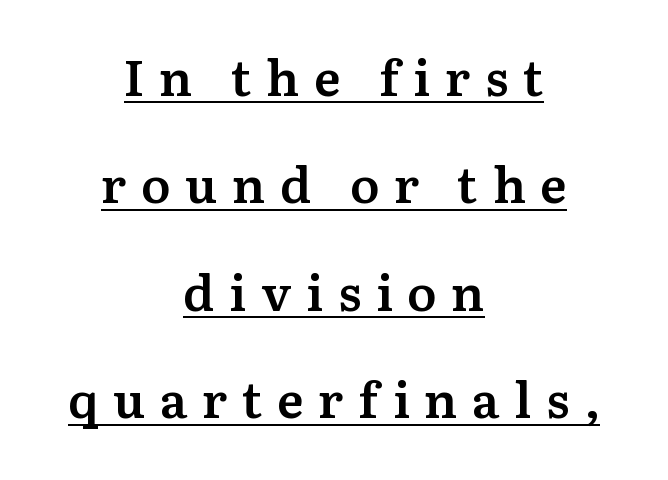
The image shows 50 px semibold serif type, upright; set centered, loose line spacing (2.15x), unusually wide letter spacing (+0.29 em), underlined; medium stroke contrast and a medium x-height.
